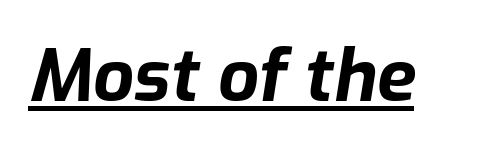
Q: Is the text bold? A: Yes.
Q: Is the text italic (slanted)? A: Yes, it leans right by about 9 degrees.
Q: Is the text underlined? A: Yes.
Q: Is the spacing between letters normal or unusually wide? A: Normal.
Q: Width (condensed, normal, or wide)? A: Normal.
Q: Stroke contrast? A: Low.
Q: x-height? A: Medium.
Q: Monospaced? A: No.
